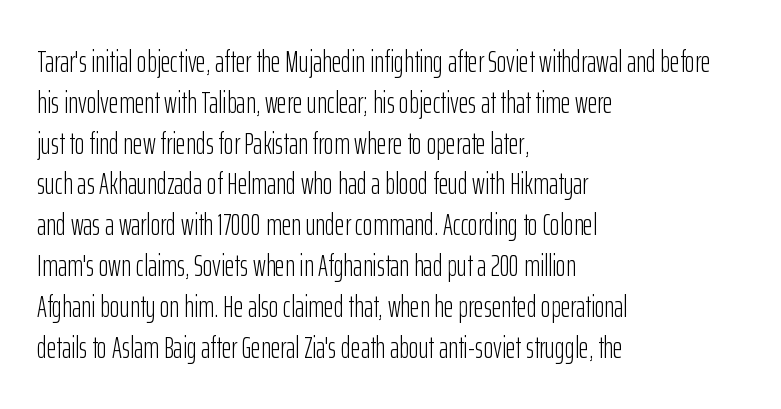
{"serif": "no", "italic": "no", "bold": "no", "weight": "light", "width": "condensed", "stroke_contrast": "low", "x_height": "medium", "monospaced": "no", "underline": "no", "align": "left", "line_spacing": "normal", "line_spacing_ratio": 1.36, "letter_spacing": "normal", "letter_spacing_em": 0.0, "glyph_px": 30}
